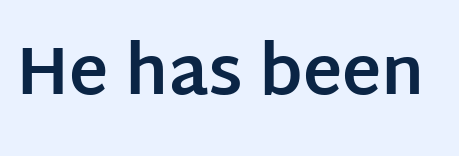
Nope, not italic — everything's standing straight. Emphasis by weight is at full strength: bold. Each letter's strokes conclude bluntly, with no projecting serifs. Do the characters align in a grid? No, the font is proportional.
